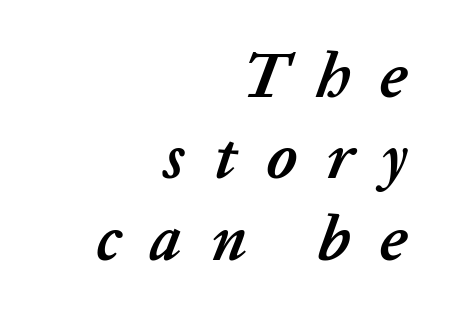
Chunky letters — that's bold for sure. Leading: standard. Honestly, there is no underline to notice here at all. Letter spacing: wide. The passage is arranged like a letterhead date or caption credit — flush right. Designer's note — italics engaged.
